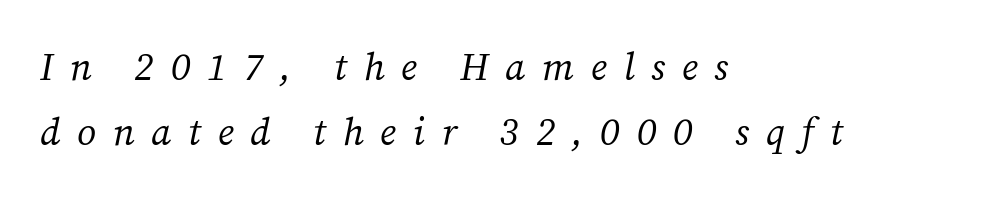
Q: Is the text bold? A: No.
Q: Is the text italic (slanted)? A: Yes, it leans right by about 12 degrees.
Q: Is the typeface a serif or a sans-serif typeface? A: Serif.
Q: Is the text underlined? A: No.
Q: How is the paragraph aligned? A: Left-aligned.
Q: Is the spacing between letters normal or unusually wide? A: Unusually wide.
Q: Width (condensed, normal, or wide)? A: Normal.
Q: Stroke contrast? A: Medium.
Q: x-height? A: Medium.
Q: Monospaced? A: No.
